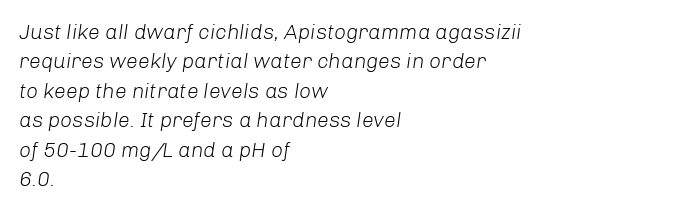
The letterforms sit at book weight or below. Successive baselines arrive at the customary interval. The specimen omits any rule beneath the text block's lines. Tracking here is standard; glyphs follow each other at the usual distance. Every row of glyphs begins at an identical x-position on the left.
